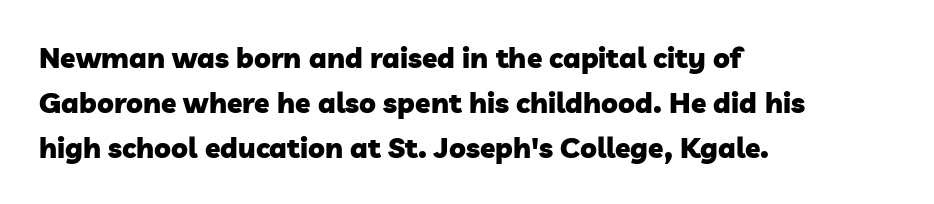
Typographic density is high because the face is bold. Glance below the letters and you will spot only blank space. Letter spacing: default. Here the designer chose a conventional face with non-uniform glyph widths. This rendering employs a face without finishing strokes, i.e., a sans-serif.
